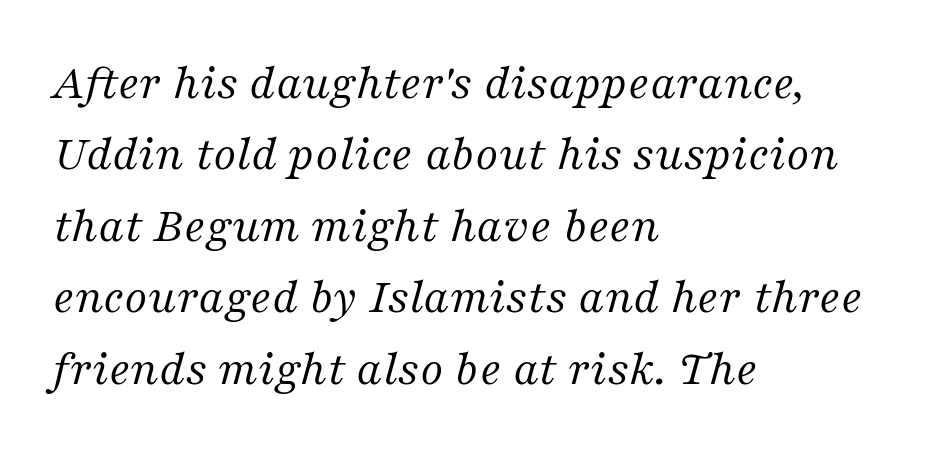
{"serif": "yes", "italic": "yes", "lean": "right", "slant_degrees": 16, "bold": "no", "weight": "regular", "width": "normal", "stroke_contrast": "medium", "x_height": "medium", "monospaced": "no", "underline": "no", "align": "left", "line_spacing": "normal", "line_spacing_ratio": 1.43, "letter_spacing": "normal", "letter_spacing_em": 0.0, "glyph_px": 50}
